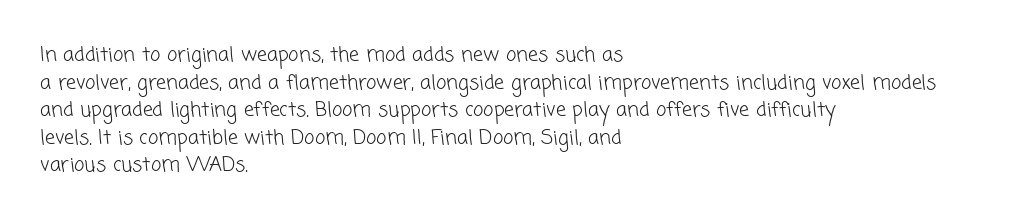
Q: Is the text bold? A: No.
Q: Is the text underlined? A: No.
Q: How is the paragraph aligned? A: Left-aligned.
Q: Is the spacing between letters normal or unusually wide? A: Normal.
Q: Is the spacing between lines tight, normal or loose? A: Normal.
